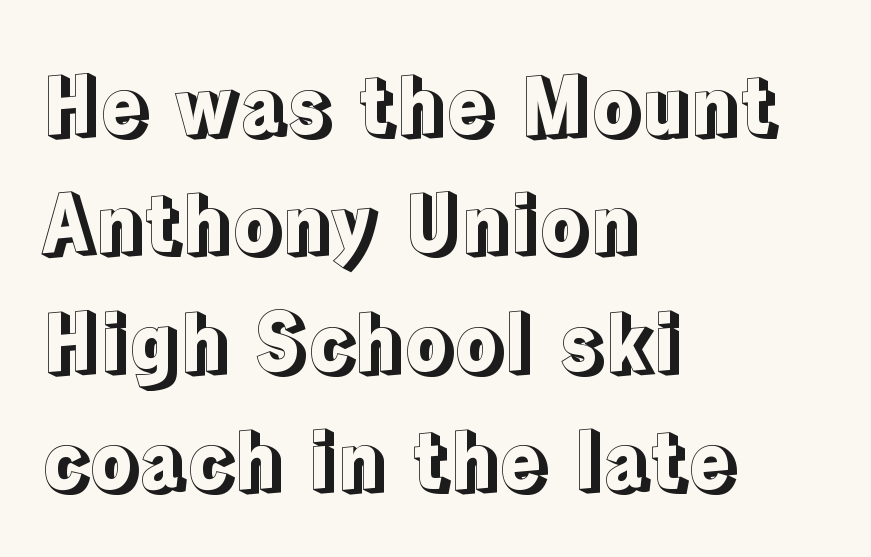
When letters stand straight like this, we call the style roman or upright. Letter spacing: default. Think of a printed novel: that variable character pitch is what you see here. Notice how descenders clear the ascenders below comfortably — that's standard leading. Descenders hang freely into open space. This sample is left-justified, so line endings fall wherever the words run out.
